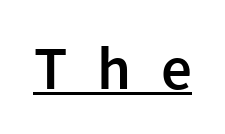
Q: Is the text bold? A: Semi-bold.
Q: Is the text italic (slanted)? A: No, it is upright.
Q: Is the typeface a serif or a sans-serif typeface? A: Sans-serif.
Q: Is the text underlined? A: Yes.
Q: Is the spacing between letters normal or unusually wide? A: Unusually wide.
Q: Width (condensed, normal, or wide)? A: Normal.
Q: x-height? A: Medium.
Q: Monospaced? A: No.
